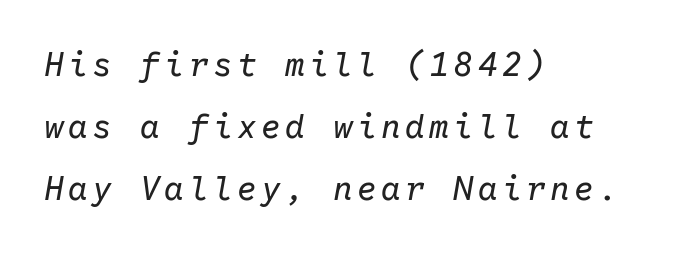
The image shows 33 px regular-weight type, italic (leaning right), monospaced; set left-aligned, line spacing 1.88x, not underlined; low stroke contrast and a medium x-height.
